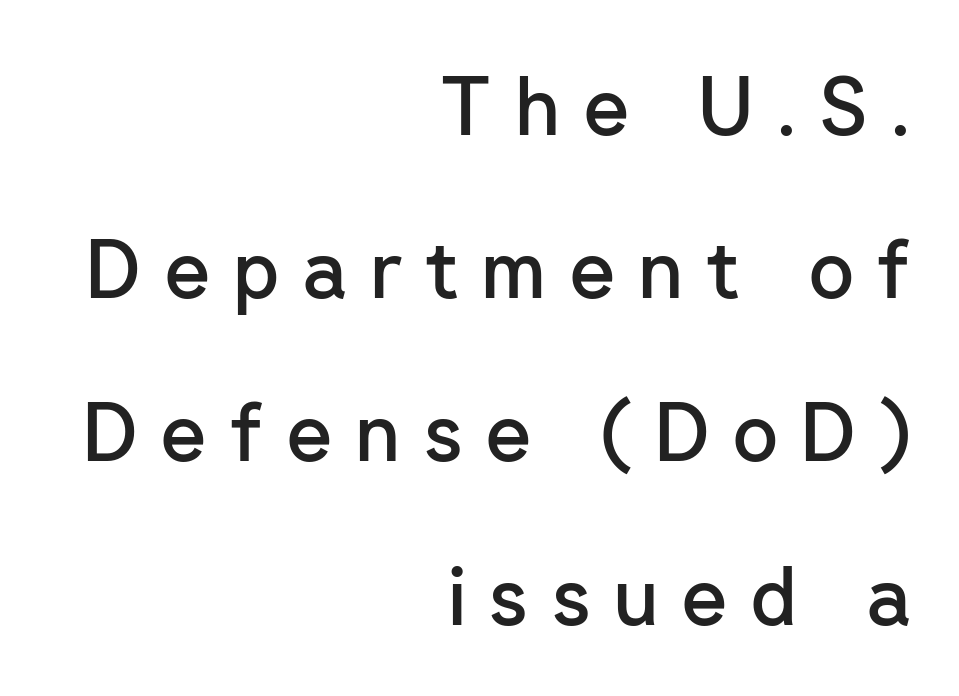
{"serif": "no", "italic": "no", "bold": "semi", "weight": "semibold", "width": "normal", "stroke_contrast": "low", "x_height": "medium", "monospaced": "no", "underline": "no", "align": "right", "line_spacing": "loose", "line_spacing_ratio": 2.04, "letter_spacing": "wide", "letter_spacing_em": 0.28, "glyph_px": 80}
